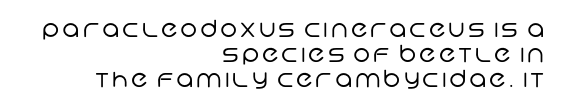
If you measured baseline to baseline, you'd find a short distance. The zone under the glyphs is completely vacant. If you drew a ruler down the right edge, every line would touch it. Stems and bowls with no extra thickness — not bold.
